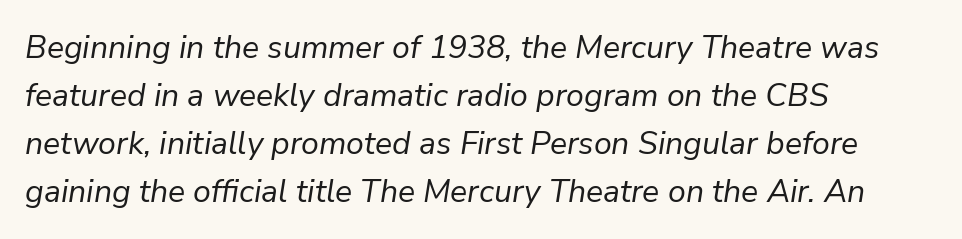
{"italic": "yes", "lean": "right", "slant_degrees": 9, "bold": "no", "weight": "regular", "width": "normal", "stroke_contrast": "low", "x_height": "medium", "monospaced": "no", "underline": "no", "align": "left", "line_spacing": "normal", "line_spacing_ratio": 1.5, "letter_spacing": "normal", "letter_spacing_em": 0.0, "glyph_px": 32}
